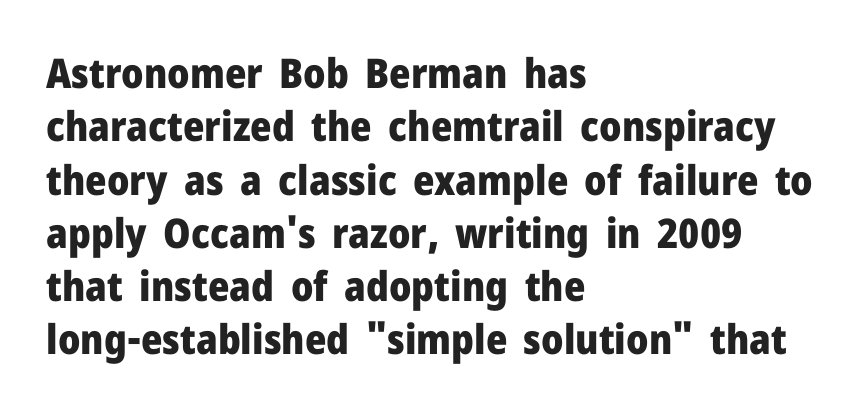
Q: Is the text bold? A: Yes.
Q: Is the text italic (slanted)? A: No, it is upright.
Q: Is the typeface a serif or a sans-serif typeface? A: Sans-serif.
Q: Is the text underlined? A: No.
Q: How is the paragraph aligned? A: Left-aligned.
Q: Is the spacing between letters normal or unusually wide? A: Normal.
Q: Is the spacing between lines tight, normal or loose? A: Normal.
Q: Width (condensed, normal, or wide)? A: Normal.
Q: Stroke contrast? A: Low.
Q: x-height? A: Medium.
Q: Monospaced? A: No.
